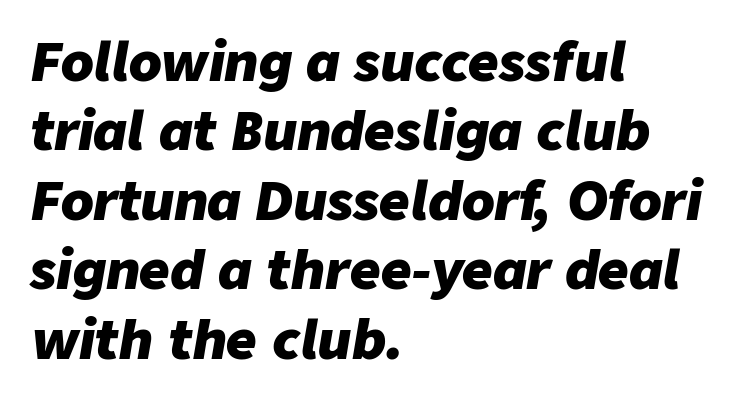
The lines are quadded left. Each new line begins a customary step beneath the previous one. Honestly, the letter spacing is just normal — you wouldn't notice it. Honestly, there is no underline to notice here at all.
